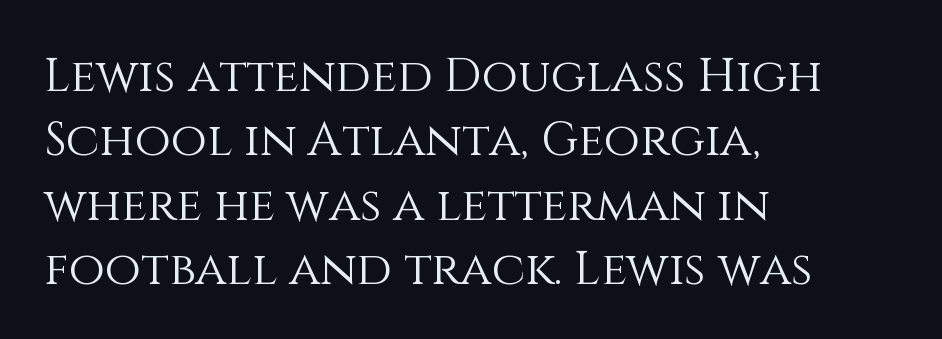
The image shows 47 px light type, upright; set left-aligned, normal line spacing (1.37x), normal letter spacing, not underlined; medium stroke contrast and a large x-height.
